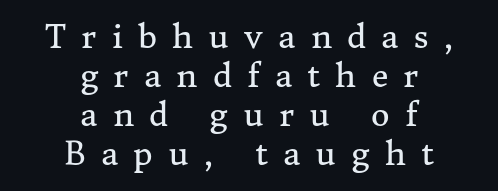
Both edges are ragged and mirror each other, which tells us the setting is centered. This is roman type, the default non-slanted kind. The zone under the glyphs is completely vacant. Words appear elongated and porous because spacing is wide. Weight: regular or lighter. I'd call this a serif setting — the letters wear small feet.
